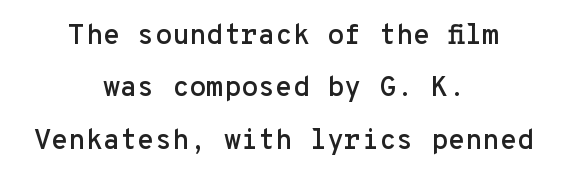
These lines are centered, leaving both edges ragged. No italicization has been applied; the sample stays upright. Caption: standard tracking, unaltered. This sample uses a sans-serif face. Fixed-width glyphs throughout — classic coding-font behaviour.
